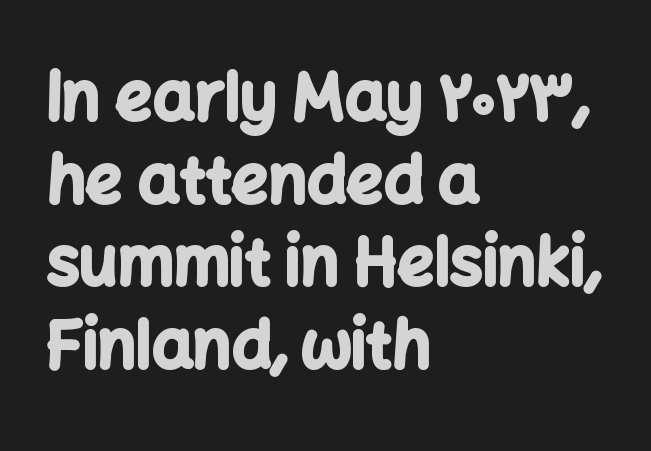
{"serif": "no", "italic": "no", "bold": "yes", "weight": "bold", "width": "normal", "stroke_contrast": "low", "x_height": "medium", "monospaced": "no", "underline": "no", "align": "left", "line_spacing": "normal", "line_spacing_ratio": 1.27, "letter_spacing": "normal", "letter_spacing_em": 0.0, "glyph_px": 65}
